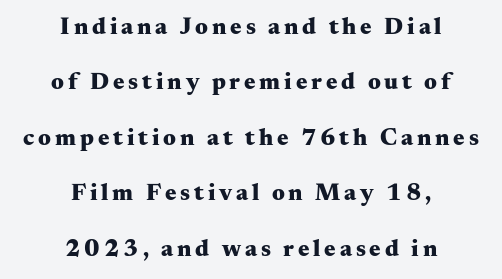
Weight: bold. Is the block centered? Yes — each line is placed symmetrically about the middle. The baseline area is clear. Quick note: not italic, upright. Regarding leading, the lines here are spaced well apart.
